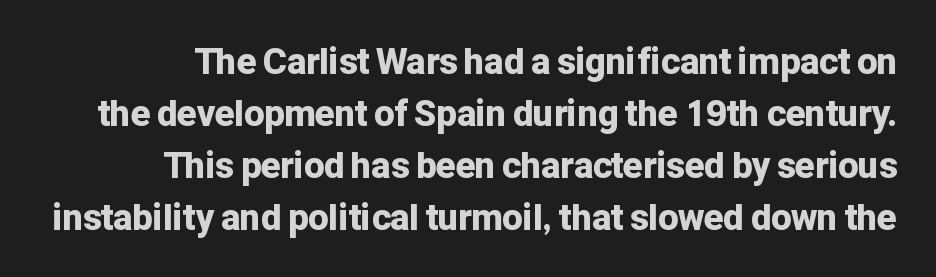
{"serif": "no", "italic": "no", "bold": "yes", "weight": "bold", "width": "normal", "stroke_contrast": "low", "x_height": "medium", "monospaced": "no", "underline": "no", "line_spacing": "normal", "line_spacing_ratio": 1.44, "letter_spacing": "normal", "letter_spacing_em": 0.0, "glyph_px": 36}
